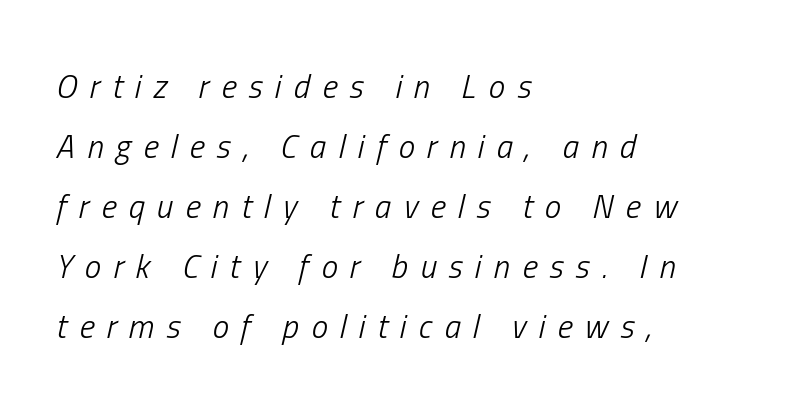
The image shows 33 px light, condensed type, italic (leaning right); set left-aligned, line spacing 1.82x, unusually wide letter spacing (+0.37 em), not underlined; low stroke contrast and a medium x-height.
